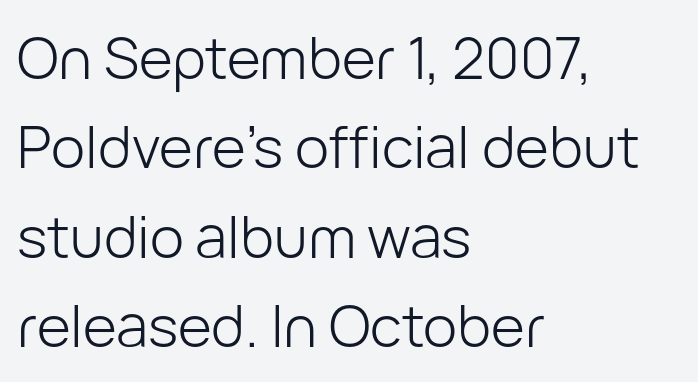
{"serif": "no", "italic": "no", "bold": "no", "weight": "light", "width": "normal", "stroke_contrast": "low", "x_height": "medium", "monospaced": "no", "underline": "no", "align": "left", "line_spacing": "normal", "line_spacing_ratio": 1.54, "letter_spacing": "normal", "letter_spacing_em": 0.0, "glyph_px": 58}
